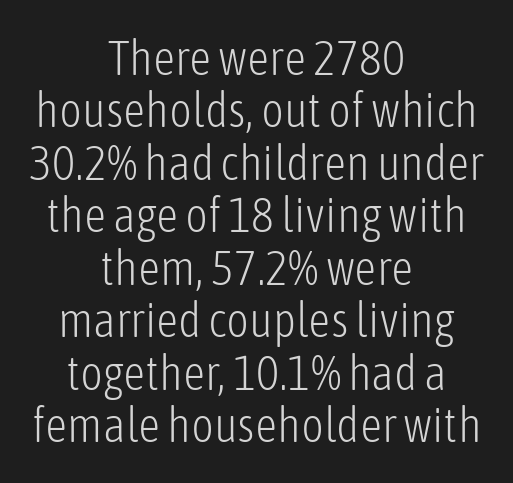
The image shows 49 px light, condensed sans-serif type, upright; set centered, tight line spacing (1.07x), normal letter spacing, not underlined; low stroke contrast and a medium x-height.
